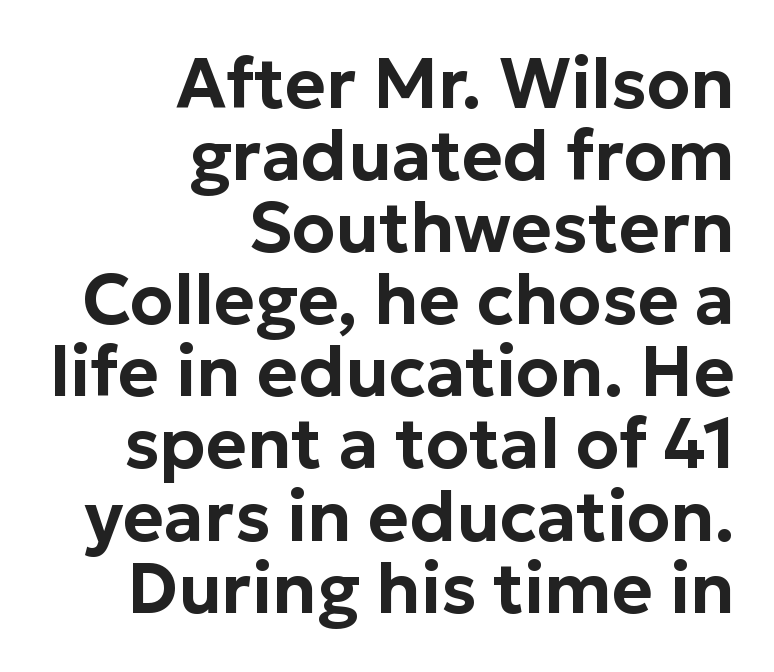
The image shows 70 px sans-serif type, upright; set right-aligned, tight line spacing (1.03x), normal letter spacing, not underlined; low stroke contrast and a medium x-height.
